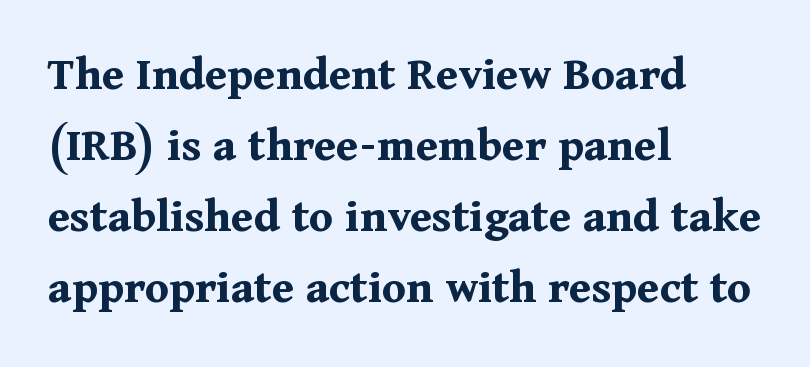
Q: Is the text bold? A: Yes.
Q: Is the text italic (slanted)? A: No, it is upright.
Q: Is the typeface a serif or a sans-serif typeface? A: Serif.
Q: Is the text underlined? A: No.
Q: How is the paragraph aligned? A: Left-aligned.
Q: Is the spacing between letters normal or unusually wide? A: Normal.
Q: Is the spacing between lines tight, normal or loose? A: Normal.
Q: Width (condensed, normal, or wide)? A: Normal.
Q: Stroke contrast? A: Medium.
Q: x-height? A: Medium.
Q: Monospaced? A: No.
